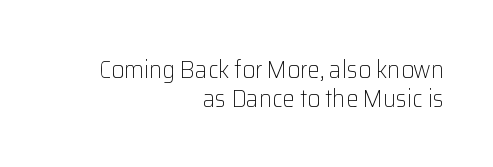
Q: Is the text bold? A: No.
Q: Is the text italic (slanted)? A: No, it is upright.
Q: Is the text underlined? A: No.
Q: How is the paragraph aligned? A: Right-aligned.
Q: Is the spacing between letters normal or unusually wide? A: Normal.
Q: Is the spacing between lines tight, normal or loose? A: Tight.
